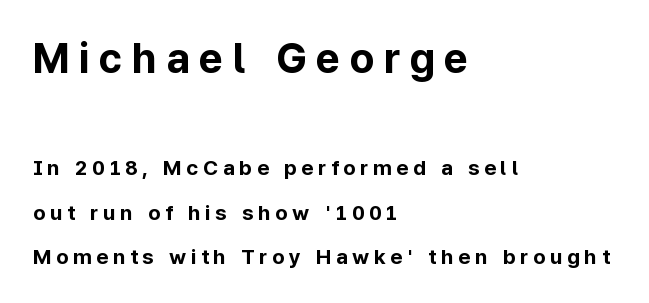
Q: Is the text bold? A: Yes.
Q: Is the text italic (slanted)? A: No, it is upright.
Q: Is the typeface a serif or a sans-serif typeface? A: Sans-serif.
Q: Is the text underlined? A: No.
Q: How is the paragraph aligned? A: Left-aligned.
Q: Is the spacing between letters normal or unusually wide? A: Unusually wide.
Q: Is the spacing between lines tight, normal or loose? A: Loose.
Q: Which block of text is set in a larger size, the first (top) or the second (bottom)? A: The first (top) one.
Q: Width (condensed, normal, or wide)? A: Normal.
Q: Stroke contrast? A: Low.
Q: x-height? A: Medium.
Q: Monospaced? A: No.
